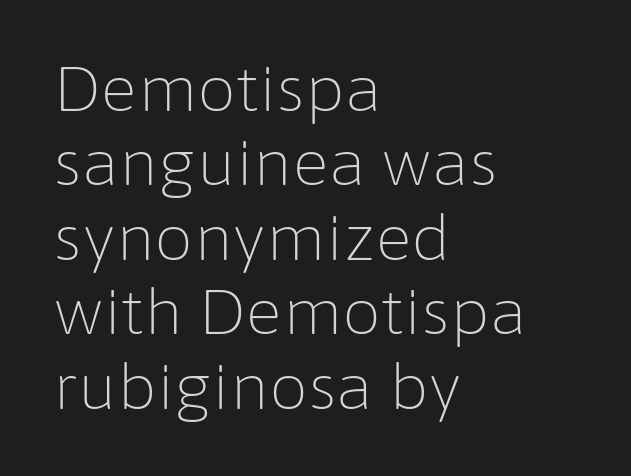
{"serif": "no", "italic": "no", "bold": "no", "weight": "light", "width": "normal", "stroke_contrast": "low", "x_height": "medium", "monospaced": "no", "underline": "no", "align": "left", "line_spacing_ratio": 1.2, "letter_spacing": "normal", "letter_spacing_em": 0.0, "glyph_px": 62}
